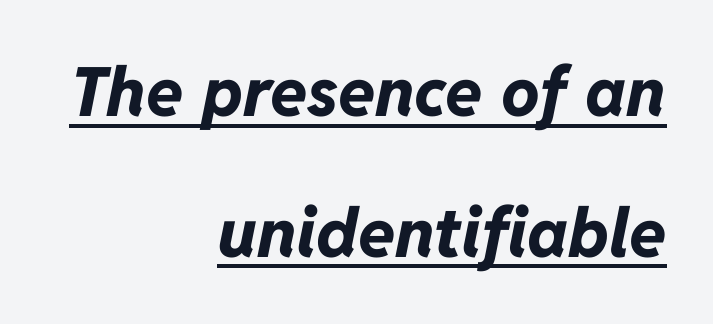
Proportional: the letters do not fall into vertical columns. You can tell it's italic because the verticals aren't actually vertical. Nobody touched the tracking dial on this one. The lines are spread far apart with generous leading. As a designer I'd log this as weight 700, bold.
